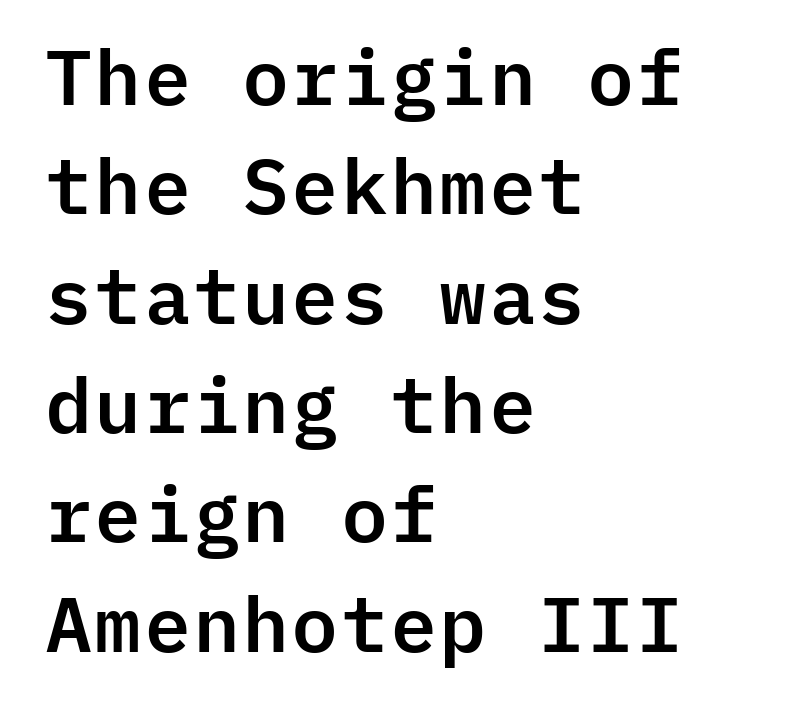
The image shows 77 px sans-serif type, upright, monospaced; set left-aligned, normal line spacing (1.42x), normal letter spacing, not underlined; low stroke contrast and a medium x-height.
